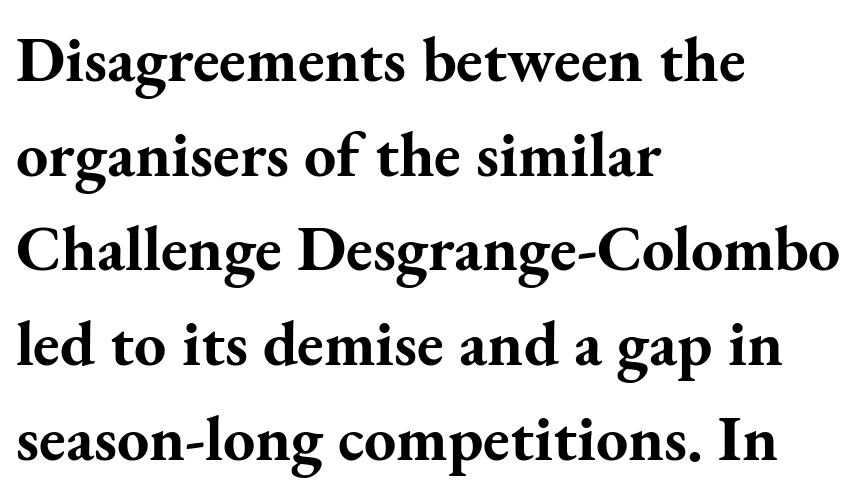
Q: Is the text bold? A: Yes.
Q: Is the text italic (slanted)? A: No, it is upright.
Q: Is the typeface a serif or a sans-serif typeface? A: Serif.
Q: Is the text underlined? A: No.
Q: How is the paragraph aligned? A: Left-aligned.
Q: Is the spacing between letters normal or unusually wide? A: Normal.
Q: Is the spacing between lines tight, normal or loose? A: Normal.
Q: Width (condensed, normal, or wide)? A: Normal.
Q: Stroke contrast? A: Medium.
Q: x-height? A: Small.
Q: Monospaced? A: No.
